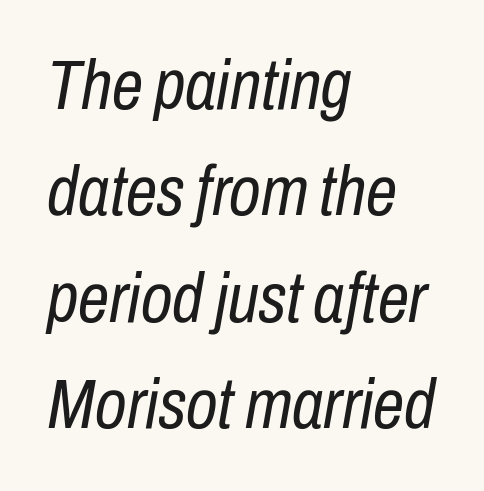
The image shows 70 px regular-weight, condensed type, italic (leaning right); set left-aligned, normal line spacing (1.52x), normal letter spacing, not underlined; low stroke contrast and a medium x-height.
